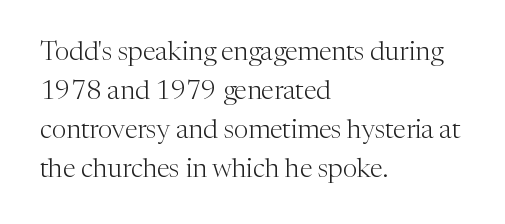
Each new line begins a customary step beneath the previous one. Students, note that the glyphs here touch the page at normal intervals. Letters rest on an invisible, unmarked baseline. Posture: upright roman.
